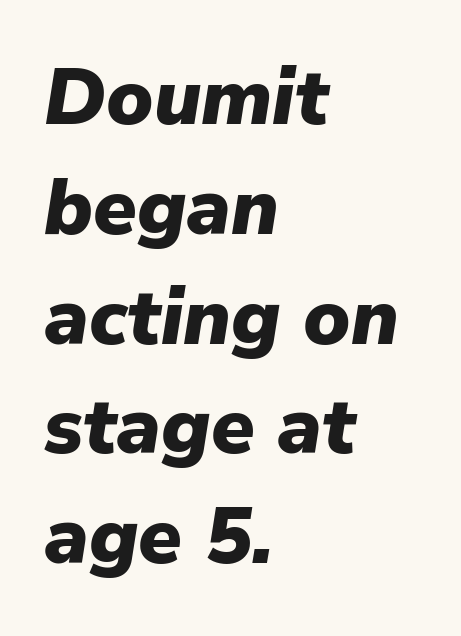
{"italic": "yes", "lean": "right", "slant_degrees": 9, "bold": "yes", "weight": "heavy", "width": "normal", "stroke_contrast": "low", "x_height": "medium", "monospaced": "no", "underline": "no", "align": "left", "line_spacing": "normal", "line_spacing_ratio": 1.39, "letter_spacing": "normal", "letter_spacing_em": 0.0, "glyph_px": 79}
